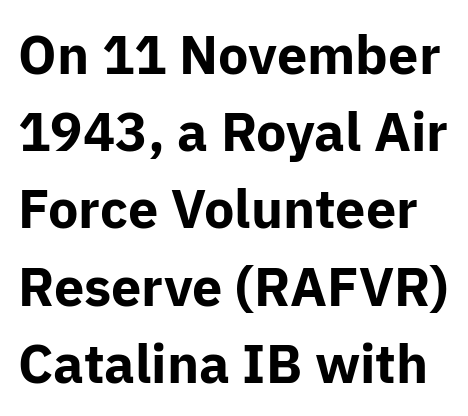
Heavy-handed strokes throughout: this text is bold. The face used here is proportionally spaced, like ordinary book or web type. A normal amount of white space separates one row of letters from the next. No word sits above an underline. Here the glyphs are tracked normally, forming tight word shapes.
